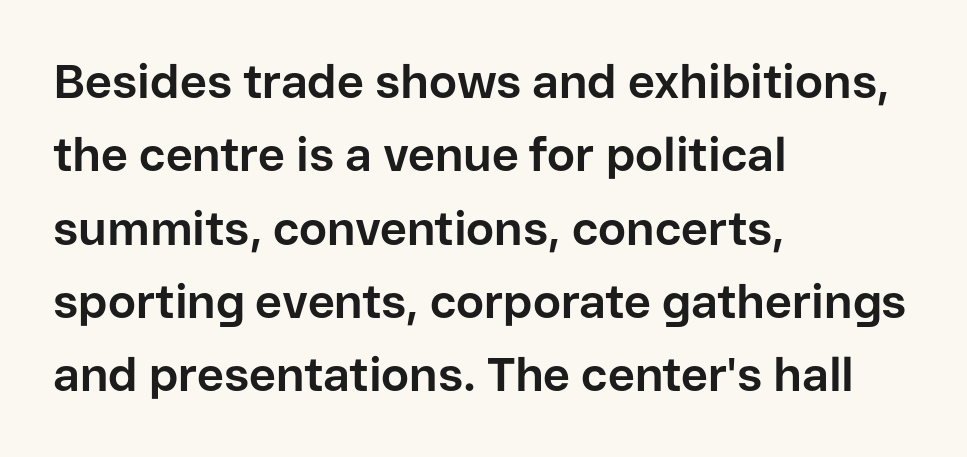
Q: Is the text bold? A: Yes.
Q: Is the text italic (slanted)? A: No, it is upright.
Q: Is the typeface a serif or a sans-serif typeface? A: Sans-serif.
Q: Is the text underlined? A: No.
Q: How is the paragraph aligned? A: Left-aligned.
Q: Is the spacing between letters normal or unusually wide? A: Normal.
Q: Is the spacing between lines tight, normal or loose? A: Normal.
Q: Width (condensed, normal, or wide)? A: Normal.
Q: Stroke contrast? A: Low.
Q: x-height? A: Medium.
Q: Monospaced? A: No.
